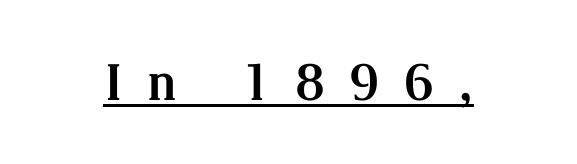
{"serif": "yes", "italic": "no", "bold": "yes", "weight": "bold", "width": "normal", "stroke_contrast": "medium", "x_height": "medium", "monospaced": "no", "underline": "yes", "letter_spacing": "wide", "letter_spacing_em": 0.49, "glyph_px": 50}
